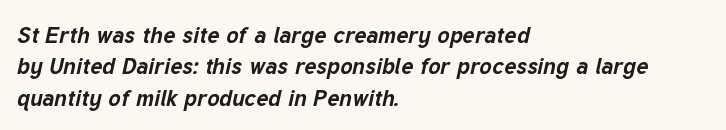
The horizontal fit of the characters is conventional and even. This is heavy type, rendered in bold. This rendering uses left alignment, leaving the right contour irregular. The string is rendered with underlining switched off. Regular leading. The font's italic variant was chosen for this text.
